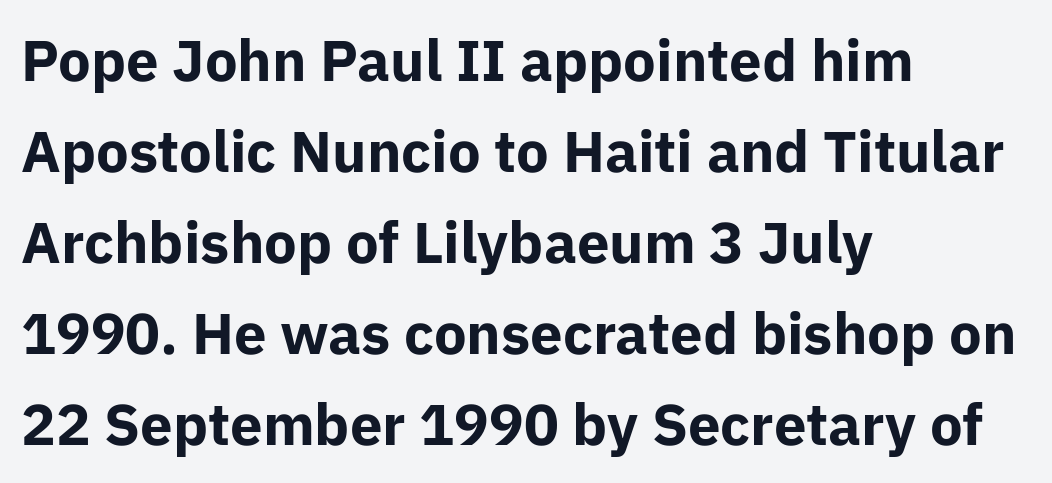
Q: Is the text bold? A: Yes.
Q: Is the text italic (slanted)? A: No, it is upright.
Q: Is the typeface a serif or a sans-serif typeface? A: Sans-serif.
Q: Is the text underlined? A: No.
Q: How is the paragraph aligned? A: Left-aligned.
Q: Is the spacing between letters normal or unusually wide? A: Normal.
Q: Is the spacing between lines tight, normal or loose? A: Normal.
Q: Width (condensed, normal, or wide)? A: Normal.
Q: Stroke contrast? A: Low.
Q: x-height? A: Medium.
Q: Monospaced? A: No.
